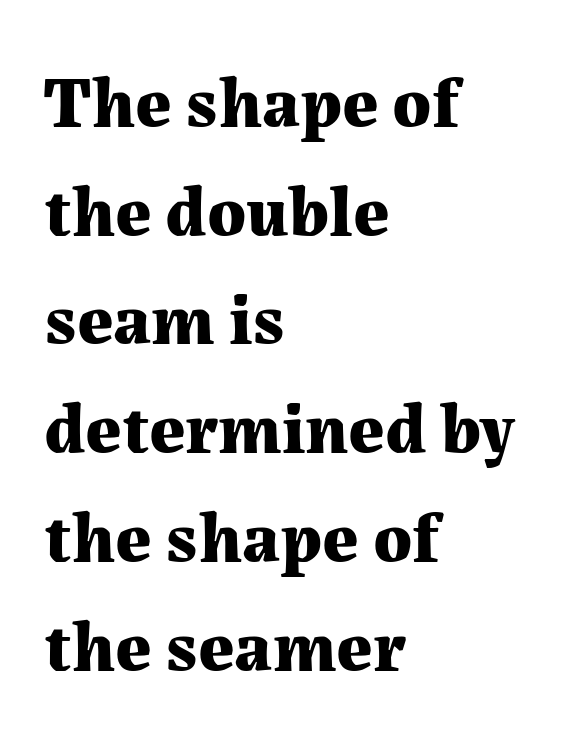
The image shows 72 px bold serif type, upright; set left-aligned, normal line spacing (1.51x), normal letter spacing, not underlined; medium stroke contrast and a medium x-height.
